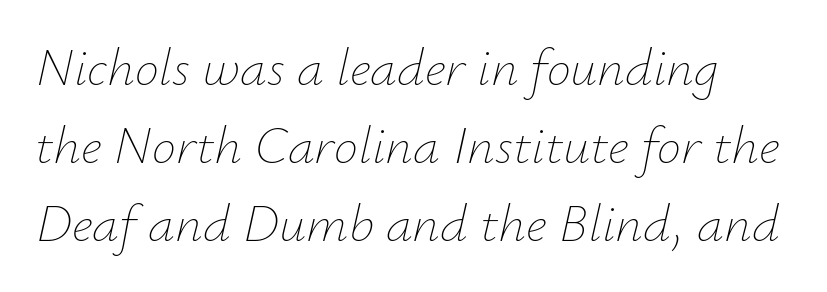
Spacing verdict: proportional, widths tailored to each character. If you drew a line through each stem, it would be angled. Students, observe: this is what conventionally led text looks like. Weight: regular or lighter. How are the letters spaced? Ordinarily, with no added tracking.
